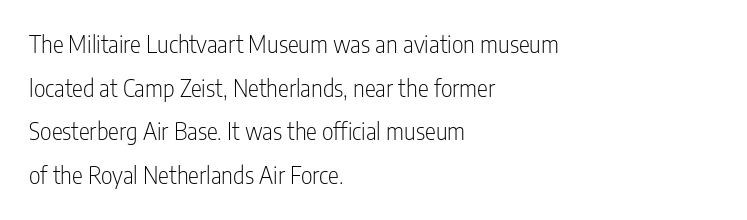
Q: Is the text bold? A: No.
Q: Is the text italic (slanted)? A: No, it is upright.
Q: Is the text underlined? A: No.
Q: How is the paragraph aligned? A: Left-aligned.
Q: Is the spacing between letters normal or unusually wide? A: Normal.
Q: Is the spacing between lines tight, normal or loose? A: Loose.
